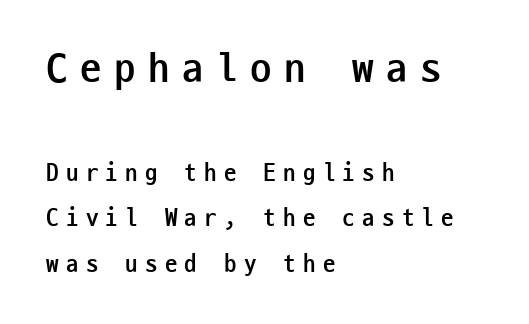
Q: Is the text bold? A: Yes.
Q: Is the text italic (slanted)? A: No, it is upright.
Q: Is the typeface a serif or a sans-serif typeface? A: Sans-serif.
Q: Is the text underlined? A: No.
Q: How is the paragraph aligned? A: Left-aligned.
Q: Is the spacing between letters normal or unusually wide? A: Unusually wide.
Q: Which block of text is set in a larger size, the first (top) or the second (bottom)? A: The first (top) one.
Q: Width (condensed, normal, or wide)? A: Condensed.
Q: Stroke contrast? A: Low.
Q: x-height? A: Medium.
Q: Monospaced? A: Yes.
